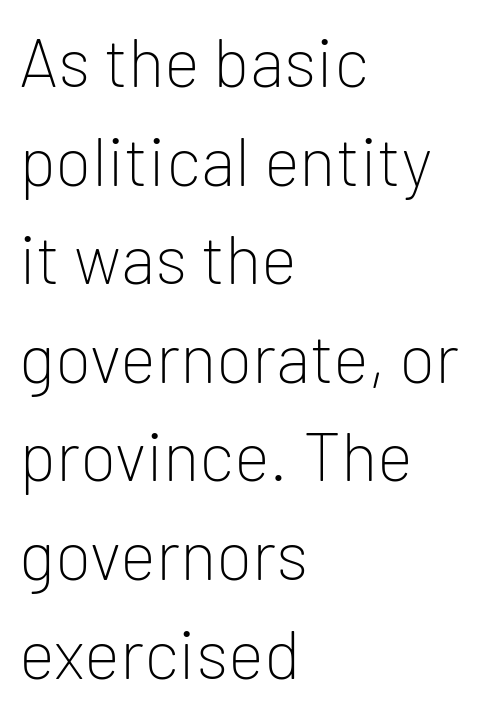
Q: Is the text bold? A: No.
Q: Is the text italic (slanted)? A: No, it is upright.
Q: Is the typeface a serif or a sans-serif typeface? A: Sans-serif.
Q: Is the text underlined? A: No.
Q: How is the paragraph aligned? A: Left-aligned.
Q: Is the spacing between letters normal or unusually wide? A: Normal.
Q: Is the spacing between lines tight, normal or loose? A: Normal.
Q: Width (condensed, normal, or wide)? A: Normal.
Q: Stroke contrast? A: Low.
Q: x-height? A: Medium.
Q: Monospaced? A: No.
